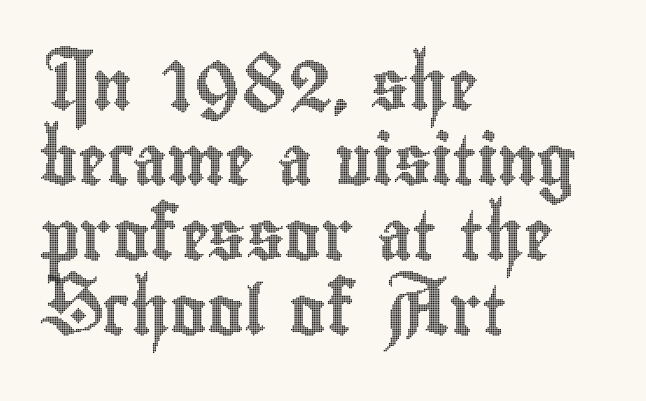
Q: Is the text italic (slanted)? A: No, it is upright.
Q: Is the text underlined? A: No.
Q: How is the paragraph aligned? A: Left-aligned.
Q: Is the spacing between letters normal or unusually wide? A: Normal.
Q: Is the spacing between lines tight, normal or loose? A: Normal.
Q: Width (condensed, normal, or wide)? A: Condensed.
Q: x-height? A: Small.
Q: Monospaced? A: No.
